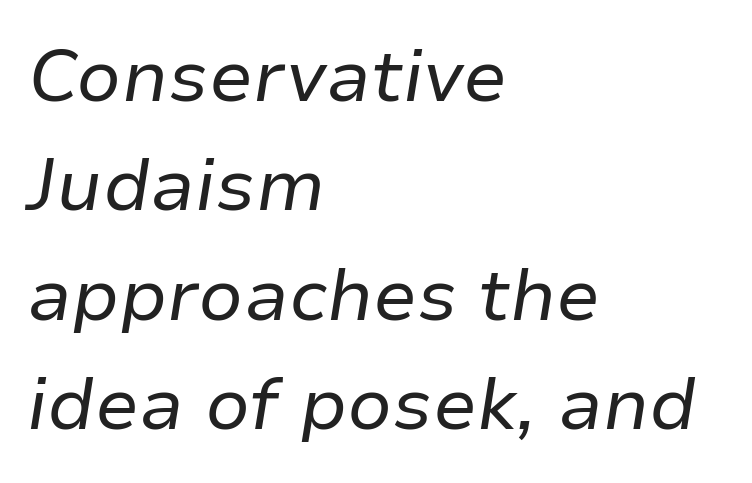
The rendering applies a slant to the glyphs. A typesetter would call this proportional, since set widths differ per character. Stems here are at most as thick as an everyday book face. Caption: standard tracking, unaltered. The gap between lines stays unmarked. The rendering anchors every line to the left-hand side.
